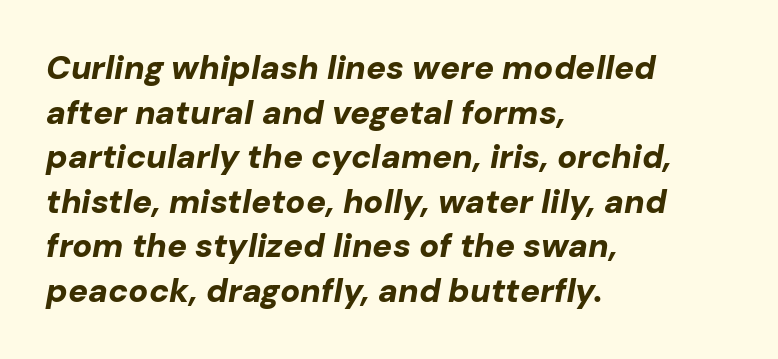
{"italic": "yes", "lean": "right", "slant_degrees": 10, "bold": "yes", "weight": "bold", "width": "normal", "stroke_contrast": "low", "x_height": "medium", "monospaced": "no", "underline": "no", "align": "left", "line_spacing": "normal", "line_spacing_ratio": 1.35, "letter_spacing": "normal", "letter_spacing_em": 0.0, "glyph_px": 33}
